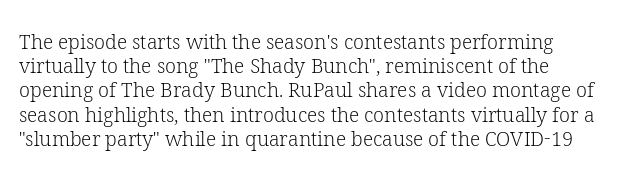
The image shows 20 px text type, upright; set left-aligned, line spacing 1.21x, normal letter spacing, not underlined.
